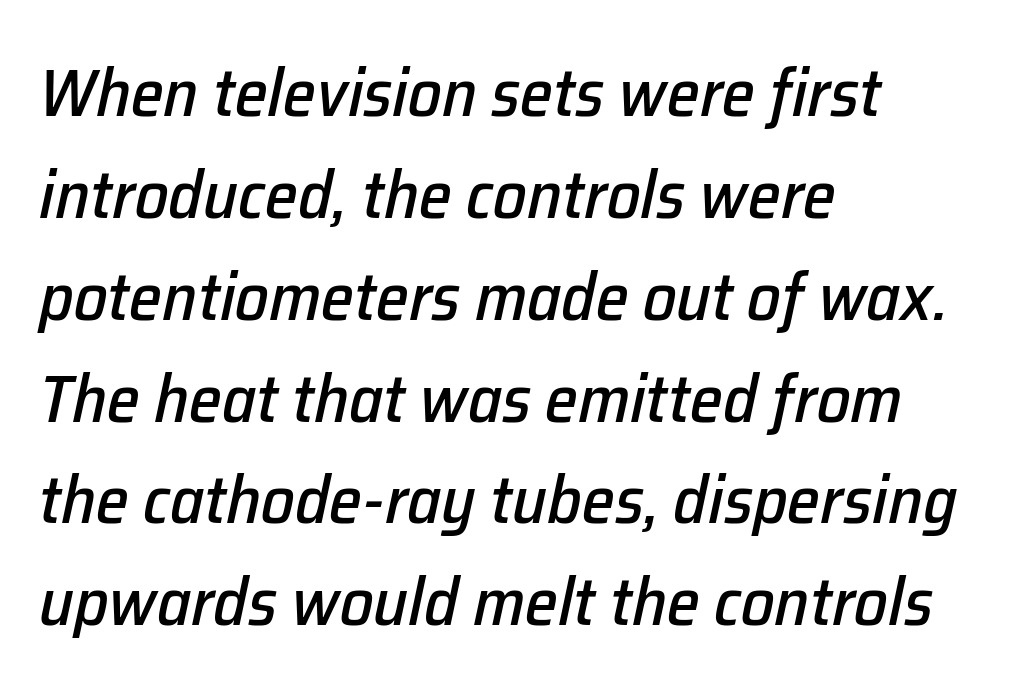
{"italic": "yes", "lean": "right", "slant_degrees": 12, "width": "normal", "stroke_contrast": "low", "x_height": "medium", "monospaced": "no", "underline": "no", "align": "left", "line_spacing": "normal", "line_spacing_ratio": 1.52, "letter_spacing": "normal", "letter_spacing_em": 0.0, "glyph_px": 67}
